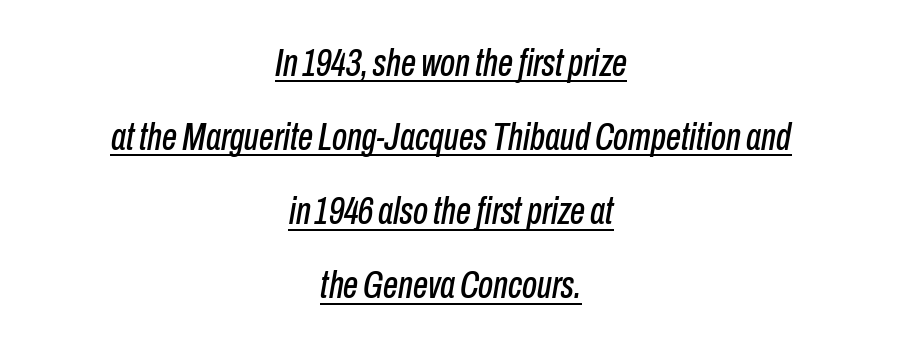
The image shows 38 px condensed type, italic (leaning right); set centered, loose line spacing (1.95x), normal letter spacing, underlined; low stroke contrast and a medium x-height.
